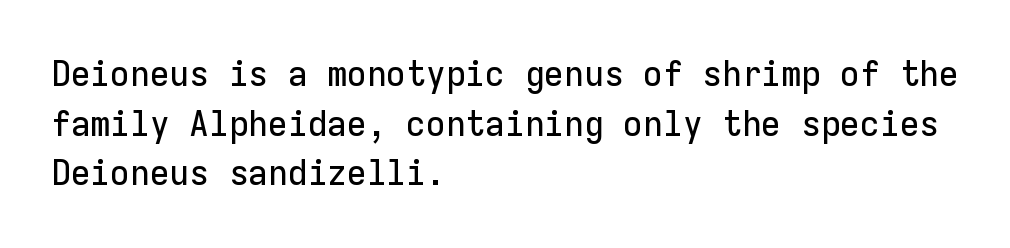
{"serif": "no", "italic": "no", "width": "normal", "stroke_contrast": "low", "x_height": "medium", "monospaced": "yes", "underline": "no", "align": "left", "line_spacing": "normal", "line_spacing_ratio": 1.38, "letter_spacing": "normal", "letter_spacing_em": 0.0, "glyph_px": 36}
